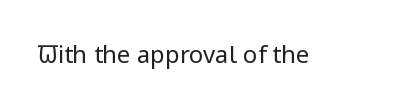
Only glyphs here, with clear space below each row. Notice how the stems are strictly vertical — no italics here. Between one letter and the next there's only the usual sliver of space. Is this a heavy cut? Hardly; it is regular or lighter.
